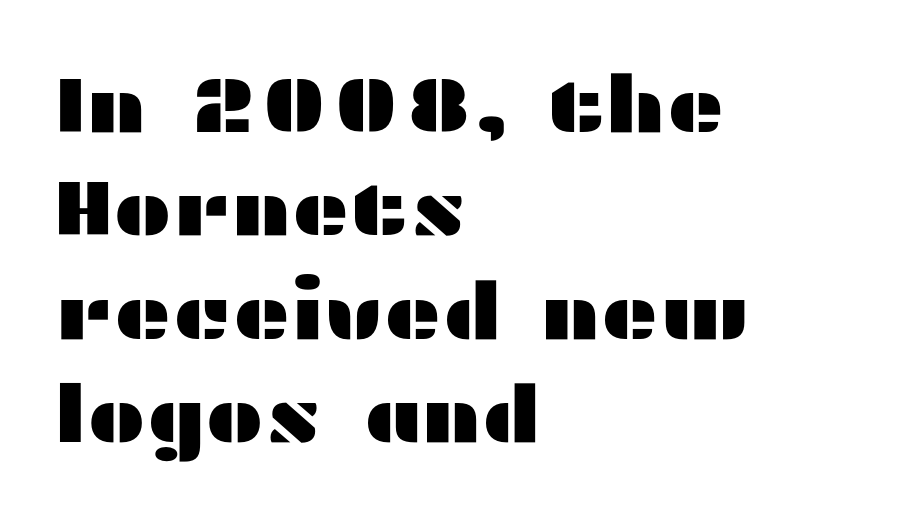
{"serif": "no", "italic": "no", "width": "wide", "stroke_contrast": "medium", "x_height": "medium", "monospaced": "no", "underline": "no", "align": "left", "line_spacing": "normal", "line_spacing_ratio": 1.31, "letter_spacing": "normal", "letter_spacing_em": 0.0, "glyph_px": 79}
